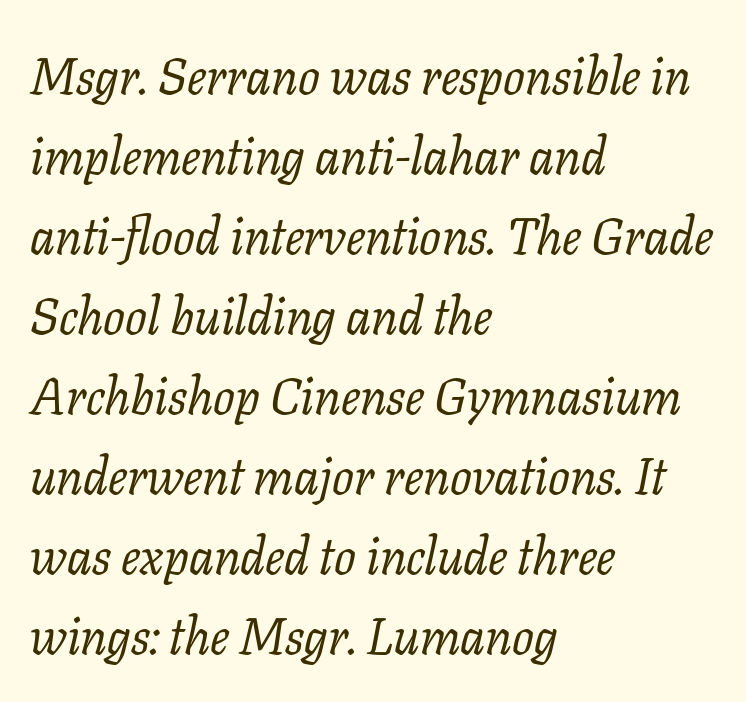
The image shows 51 px regular-weight serif type, italic (leaning right); set left-aligned, normal line spacing (1.57x), normal letter spacing, not underlined; low stroke contrast and a medium x-height.
